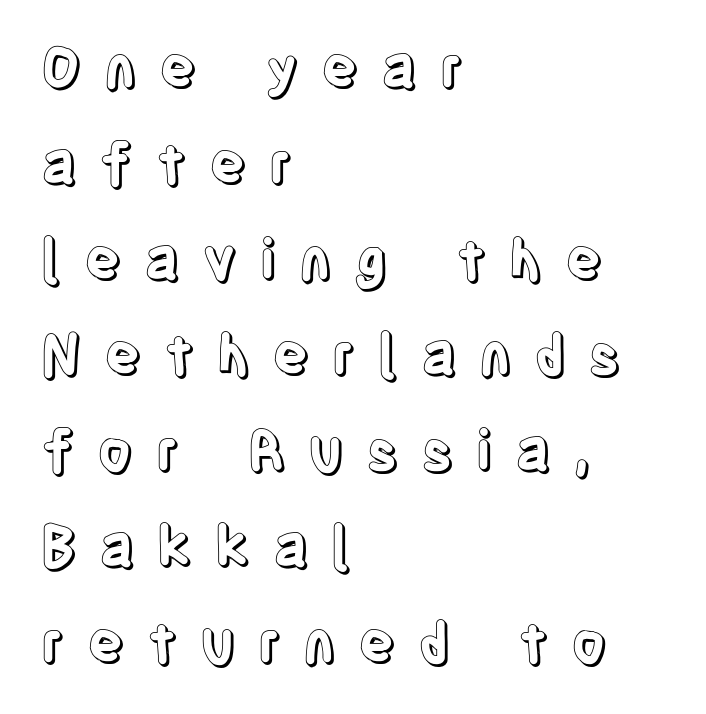
Q: Is the text italic (slanted)? A: No, it is upright.
Q: Is the text underlined? A: No.
Q: How is the paragraph aligned? A: Left-aligned.
Q: Is the spacing between letters normal or unusually wide? A: Unusually wide.
Q: Width (condensed, normal, or wide)? A: Condensed.
Q: x-height? A: Large.
Q: Monospaced? A: No.
